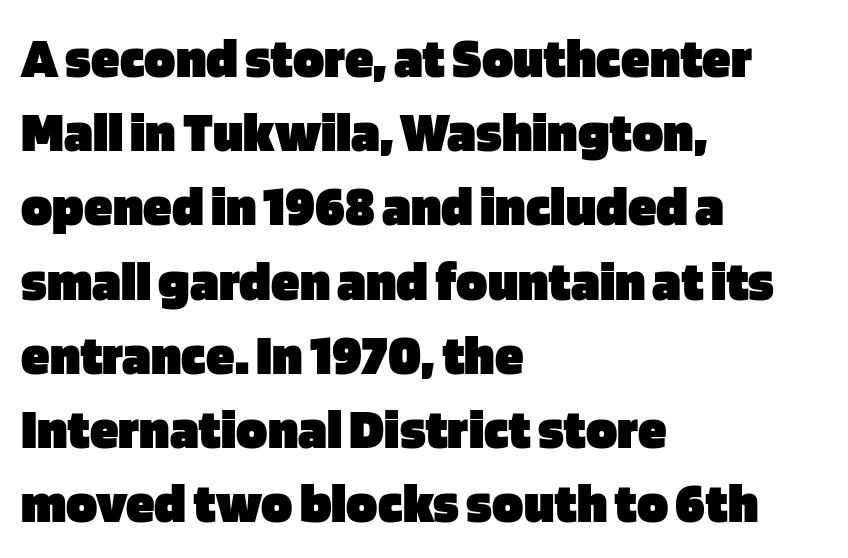
{"serif": "no", "italic": "no", "bold": "yes", "weight": "heavy", "width": "normal", "stroke_contrast": "low", "x_height": "large", "monospaced": "no", "underline": "no", "align": "left", "line_spacing": "normal", "line_spacing_ratio": 1.28, "letter_spacing": "normal", "letter_spacing_em": 0.0, "glyph_px": 58}
